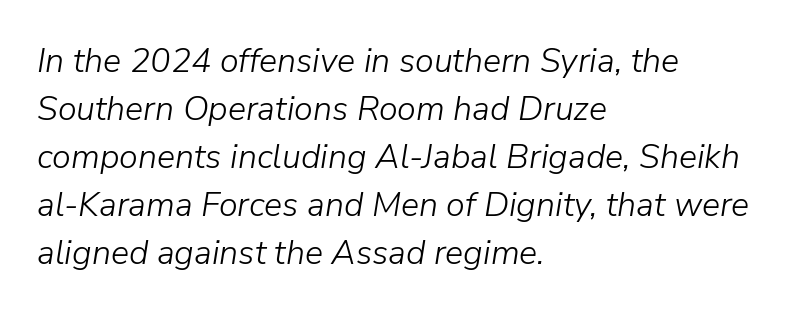
{"italic": "yes", "lean": "right", "slant_degrees": 9, "bold": "no", "weight": "light", "width": "normal", "stroke_contrast": "low", "x_height": "medium", "monospaced": "no", "underline": "no", "align": "left", "line_spacing": "normal", "line_spacing_ratio": 1.41, "letter_spacing": "normal", "letter_spacing_em": 0.0, "glyph_px": 34}
